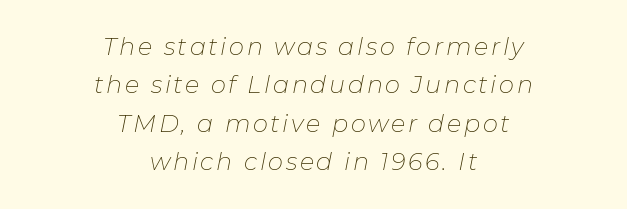
The image shows 24 px text type, italic (leaning right); set centered, normal line spacing (1.6x), not underlined.
